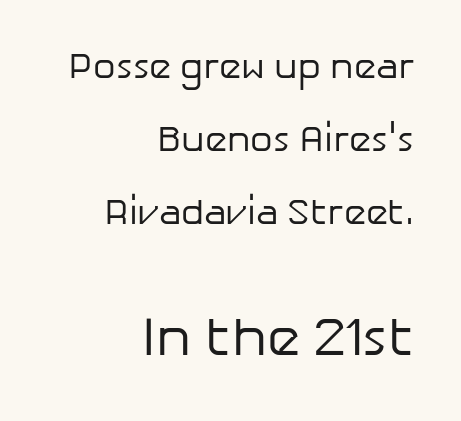
The image shows 54 px regular-weight sans-serif type, upright; set right-aligned, loose line spacing (2.03x), normal letter spacing, not underlined; the second (bottom) block is 1.5x larger; low stroke contrast and a medium x-height.
